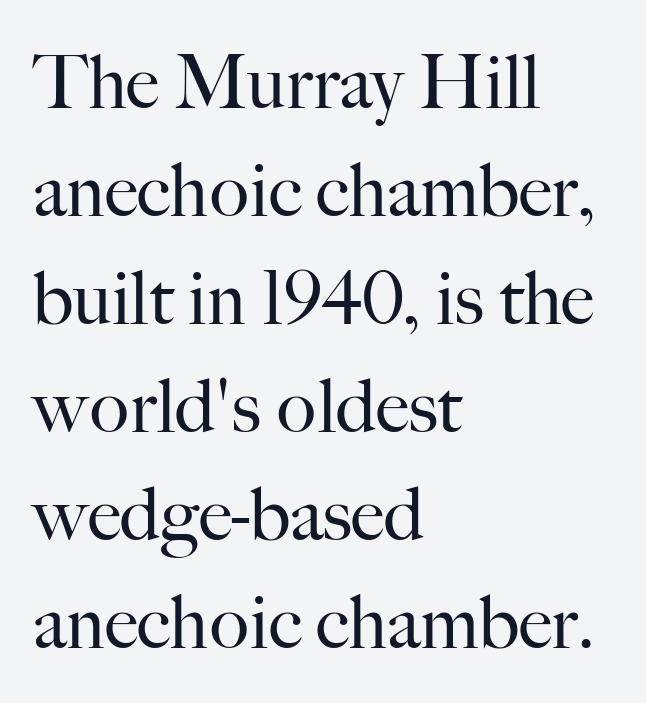
Regarding serifs, this sample has them. Only glyphs here, with clear space below each row. These lines keep a tight, regular rhythm from letter to letter. Note the varied advance widths — an 'i' is clearly narrower than an 'm'.
